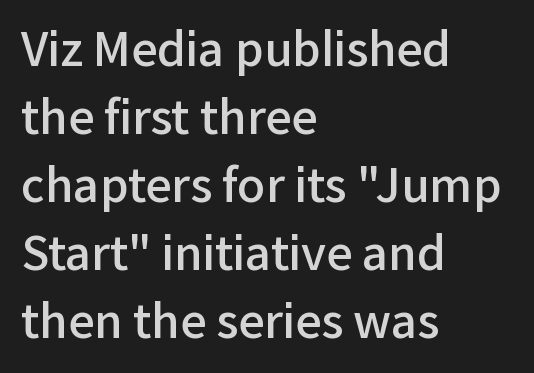
{"serif": "no", "italic": "no", "bold": "semi", "weight": "semibold", "width": "normal", "stroke_contrast": "low", "x_height": "medium", "monospaced": "no", "underline": "no", "align": "left", "line_spacing": "normal", "line_spacing_ratio": 1.48, "letter_spacing": "normal", "letter_spacing_em": 0.0, "glyph_px": 46}
